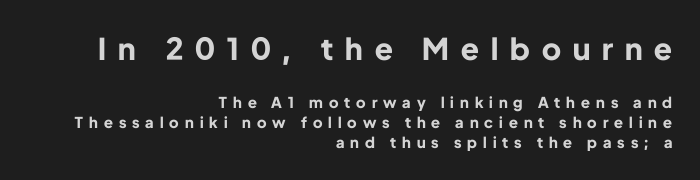
Q: Is the text bold? A: Yes.
Q: Is the text italic (slanted)? A: No, it is upright.
Q: Is the typeface a serif or a sans-serif typeface? A: Sans-serif.
Q: Is the text underlined? A: No.
Q: How is the paragraph aligned? A: Right-aligned.
Q: Is the spacing between letters normal or unusually wide? A: Unusually wide.
Q: Is the spacing between lines tight, normal or loose? A: Normal.
Q: Which block of text is set in a larger size, the first (top) or the second (bottom)? A: The first (top) one.
Q: Width (condensed, normal, or wide)? A: Normal.
Q: Stroke contrast? A: Low.
Q: x-height? A: Medium.
Q: Monospaced? A: No.
